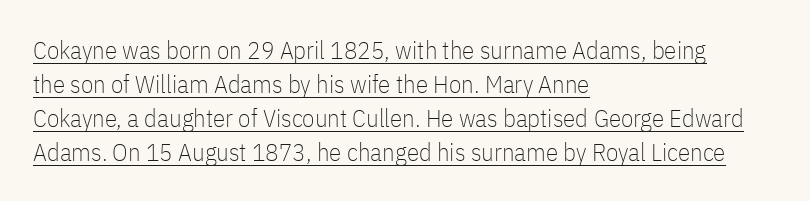
{"italic": "no", "bold": "no", "underline": "yes", "align": "left", "line_spacing": "normal", "line_spacing_ratio": 1.36, "letter_spacing": "normal", "letter_spacing_em": 0.0, "glyph_px": 25}
